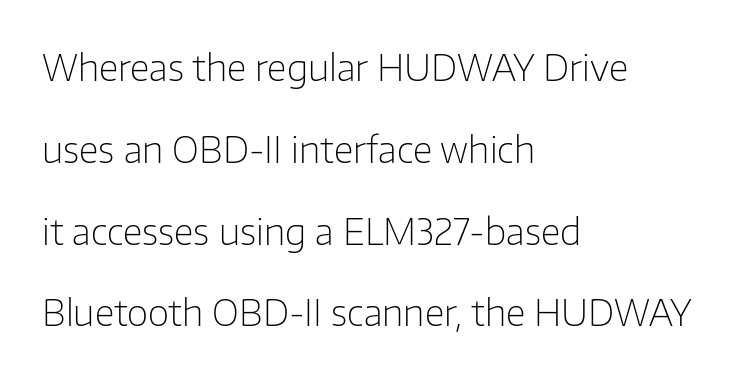
{"serif": "no", "italic": "no", "bold": "no", "weight": "light", "width": "normal", "stroke_contrast": "low", "x_height": "medium", "monospaced": "no", "underline": "no", "align": "left", "line_spacing": "loose", "line_spacing_ratio": 2.21, "letter_spacing": "normal", "letter_spacing_em": 0.0, "glyph_px": 37}
